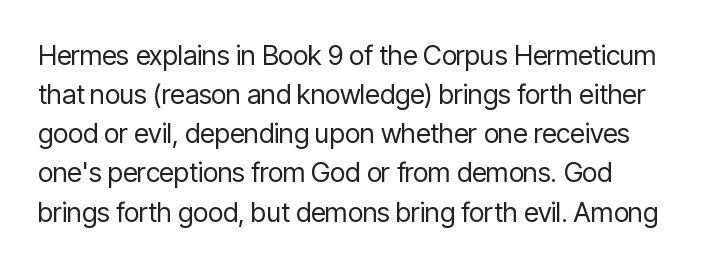
The cut favours lightness, reaching ordinary text weight at its darkest. Posture: straight, roman, zero tilt. The area under the type is left untouched. Regarding leading, the lines here are spaced in the standard way.
